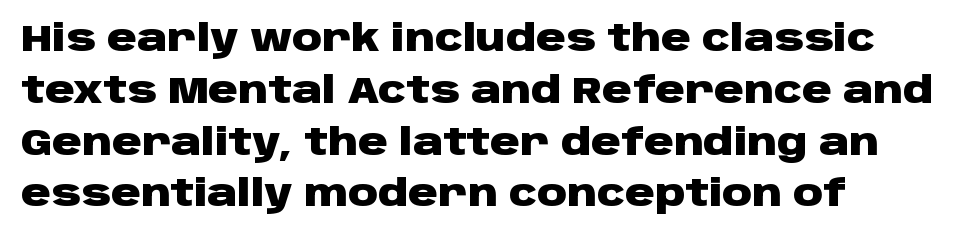
Q: Is the text bold? A: Yes.
Q: Is the text italic (slanted)? A: No, it is upright.
Q: Is the typeface a serif or a sans-serif typeface? A: Sans-serif.
Q: Is the text underlined? A: No.
Q: How is the paragraph aligned? A: Left-aligned.
Q: Is the spacing between letters normal or unusually wide? A: Normal.
Q: Is the spacing between lines tight, normal or loose? A: Normal.
Q: Width (condensed, normal, or wide)? A: Wide.
Q: Stroke contrast? A: Low.
Q: x-height? A: Large.
Q: Monospaced? A: No.
